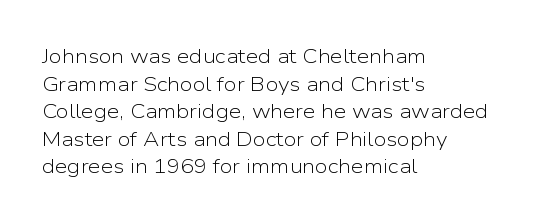
{"italic": "no", "bold": "no", "underline": "no", "align": "left", "line_spacing": "normal", "line_spacing_ratio": 1.38, "letter_spacing": "normal", "letter_spacing_em": 0.0, "glyph_px": 20}
